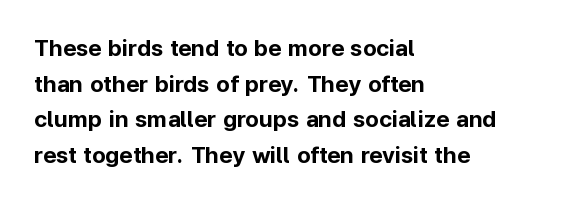
Q: Is the text bold? A: Yes.
Q: Is the text italic (slanted)? A: No, it is upright.
Q: Is the text underlined? A: No.
Q: How is the paragraph aligned? A: Left-aligned.
Q: Is the spacing between letters normal or unusually wide? A: Normal.
Q: Is the spacing between lines tight, normal or loose? A: Normal.
